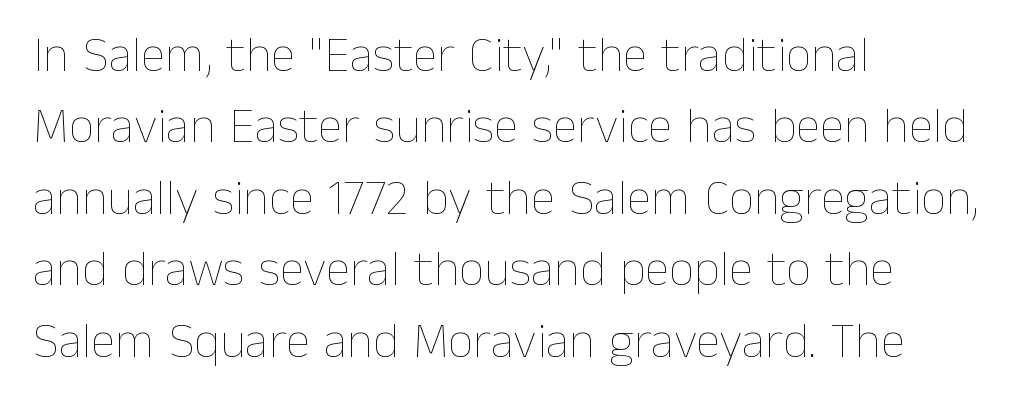
Is this a fixed-width face? No — the glyphs have proportional, varying widths. No letter is thick-stroked: the sample isn't bold. Ascenders rise straight up at ninety degrees. Plain, unruled lines of type. Successive baselines arrive at the customary interval. The passage is arranged the way most books set body copy — flush left.
